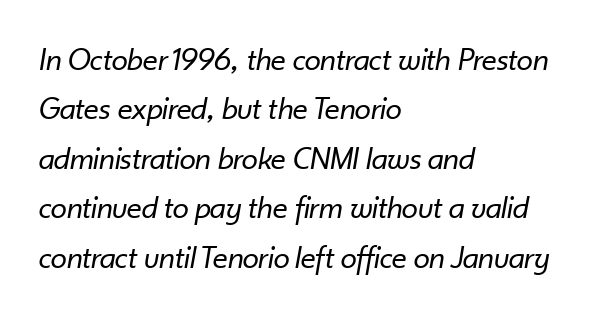
{"italic": "yes", "lean": "right", "slant_degrees": 10, "bold": "no", "weight": "regular", "width": "normal", "stroke_contrast": "low", "x_height": "small", "monospaced": "no", "underline": "no", "align": "left", "line_spacing": "normal", "line_spacing_ratio": 1.5, "letter_spacing": "normal", "letter_spacing_em": 0.0, "glyph_px": 33}
